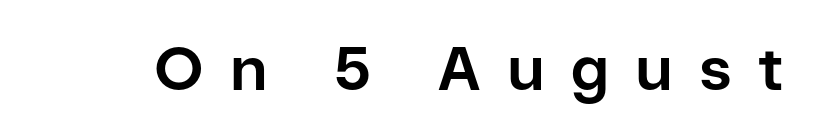
Every stem runs plumb, perpendicular to the baseline. Strong, thick strokes mark this as bold type. Does the type have serifs? No, each stem ends abruptly. This sample has the flowing, uneven cadence of proportional lettering. Does extra space separate the letters? Yes, quite a lot of it.
